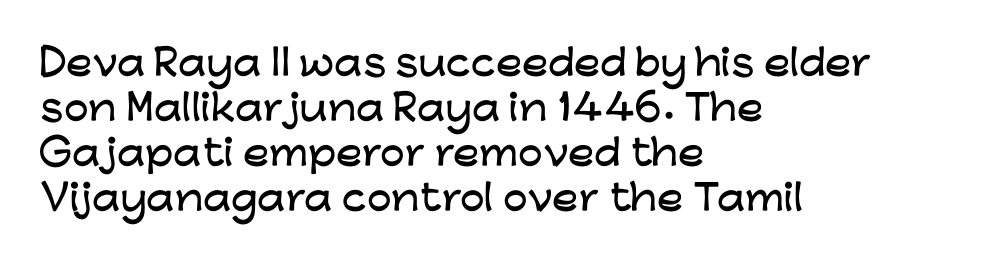
The rows are spaced the way most documents space them. This rendering employs a face without finishing strokes, i.e., a sans-serif. Spacing between characters is what you'd get straight out of the box. Looks like regular typesetting: each glyph gets only the width it needs. Notice how the passage keeps a crisp vertical edge on the left only. The passage shown is not underscored anywhere.
